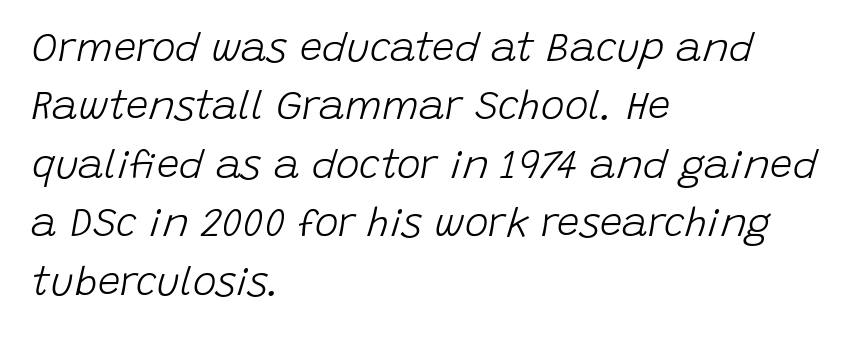
{"italic": "yes", "lean": "right", "slant_degrees": 15, "bold": "no", "weight": "light", "width": "normal", "stroke_contrast": "low", "x_height": "large", "monospaced": "no", "underline": "no", "align": "left", "line_spacing": "normal", "line_spacing_ratio": 1.46, "letter_spacing": "normal", "letter_spacing_em": 0.0, "glyph_px": 40}
